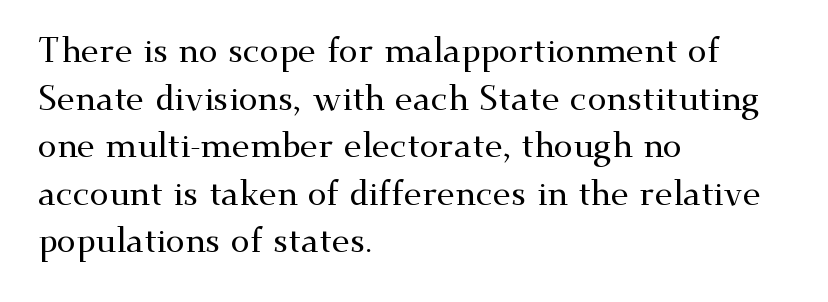
Q: Is the text italic (slanted)? A: No, it is upright.
Q: Is the typeface a serif or a sans-serif typeface? A: Serif.
Q: Is the text underlined? A: No.
Q: How is the paragraph aligned? A: Left-aligned.
Q: Is the spacing between letters normal or unusually wide? A: Normal.
Q: Is the spacing between lines tight, normal or loose? A: Normal.
Q: Width (condensed, normal, or wide)? A: Wide.
Q: Stroke contrast? A: Medium.
Q: x-height? A: Small.
Q: Monospaced? A: No.
